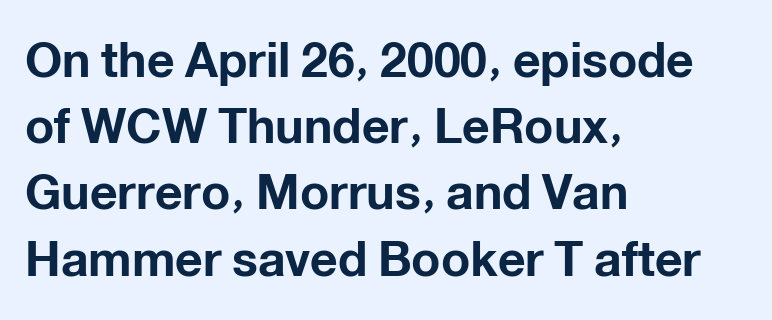
Here the designer chose a conventional face with non-uniform glyph widths. Inter-character spacing is left at the font's built-in metrics. The gap between lines stays unmarked. The rendering uses a bold face; every stroke is thick and dark.
